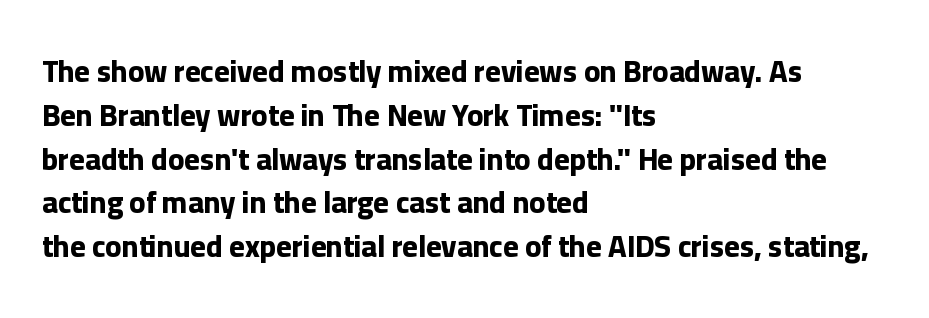
Q: Is the text bold? A: Yes.
Q: Is the text italic (slanted)? A: No, it is upright.
Q: Is the typeface a serif or a sans-serif typeface? A: Sans-serif.
Q: Is the text underlined? A: No.
Q: How is the paragraph aligned? A: Left-aligned.
Q: Is the spacing between letters normal or unusually wide? A: Normal.
Q: Is the spacing between lines tight, normal or loose? A: Normal.
Q: Width (condensed, normal, or wide)? A: Normal.
Q: Stroke contrast? A: Low.
Q: x-height? A: Medium.
Q: Monospaced? A: No.
